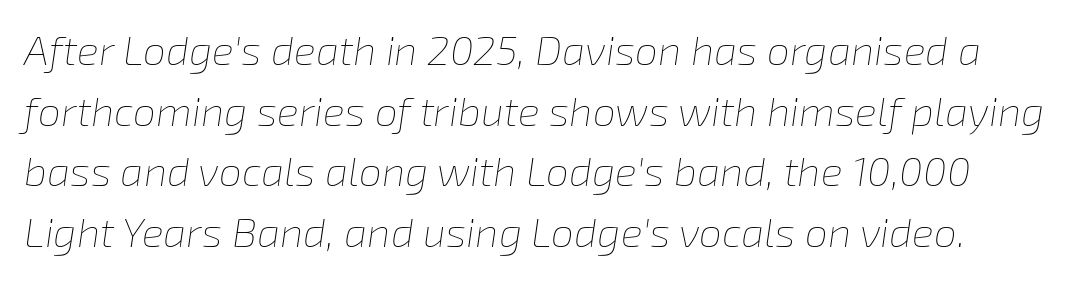
The image shows 41 px thin type, italic (leaning right); set normal line spacing (1.48x), normal letter spacing, not underlined; low stroke contrast and a medium x-height.
